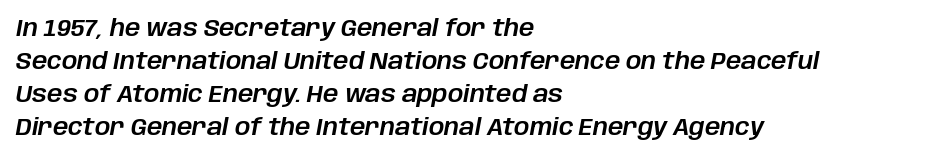
{"italic": "yes", "lean": "right", "slant_degrees": 10, "underline": "no", "align": "left", "line_spacing": "normal", "line_spacing_ratio": 1.38, "letter_spacing": "normal", "letter_spacing_em": 0.0, "glyph_px": 24}
